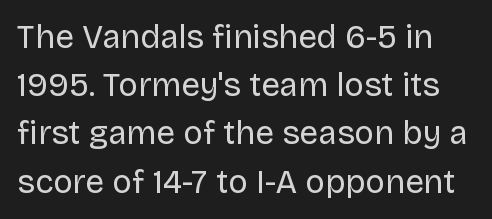
Q: Is the text bold? A: No.
Q: Is the text italic (slanted)? A: No, it is upright.
Q: Is the typeface a serif or a sans-serif typeface? A: Sans-serif.
Q: Is the text underlined? A: No.
Q: Is the spacing between letters normal or unusually wide? A: Normal.
Q: Is the spacing between lines tight, normal or loose? A: Normal.
Q: Width (condensed, normal, or wide)? A: Normal.
Q: Stroke contrast? A: Low.
Q: x-height? A: Large.
Q: Monospaced? A: No.
